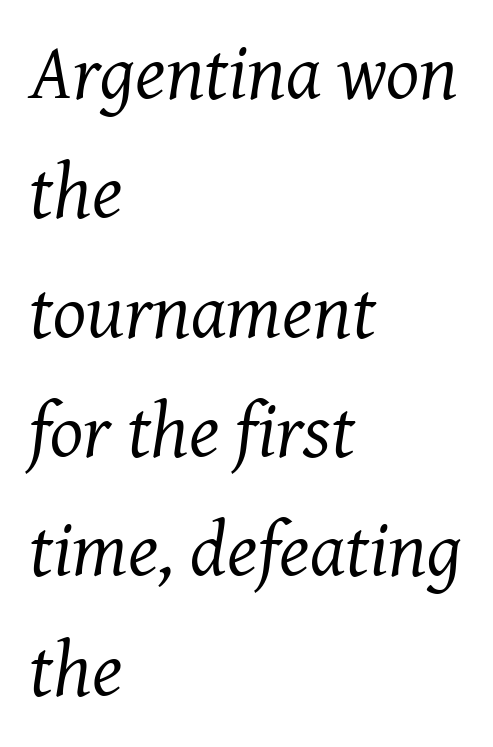
A typesetter would call this zero additional tracking. The face looks like a standard text weight, possibly lighter. Emphasis-style slanted type is in use. Note the varied advance widths — an 'i' is clearly narrower than an 'm'.
